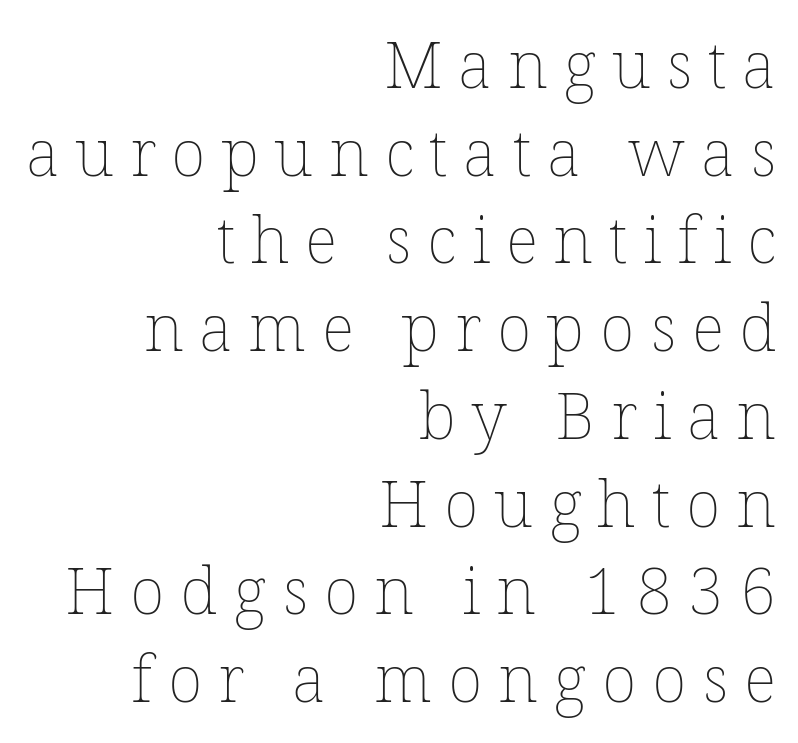
{"italic": "no", "bold": "no", "weight": "thin", "width": "normal", "stroke_contrast": "low", "x_height": "medium", "monospaced": "no", "underline": "no", "align": "right", "line_spacing": "normal", "line_spacing_ratio": 1.35, "letter_spacing": "wide", "letter_spacing_em": 0.24, "glyph_px": 65}
